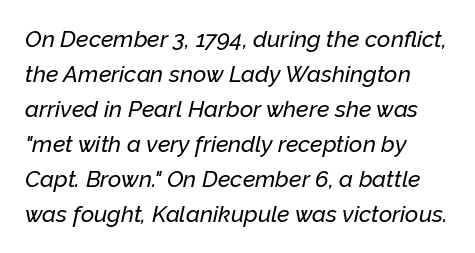
Q: Is the text italic (slanted)? A: Yes, it leans right by about 12 degrees.
Q: Is the text underlined? A: No.
Q: How is the paragraph aligned? A: Left-aligned.
Q: Is the spacing between letters normal or unusually wide? A: Normal.
Q: Is the spacing between lines tight, normal or loose? A: Normal.
